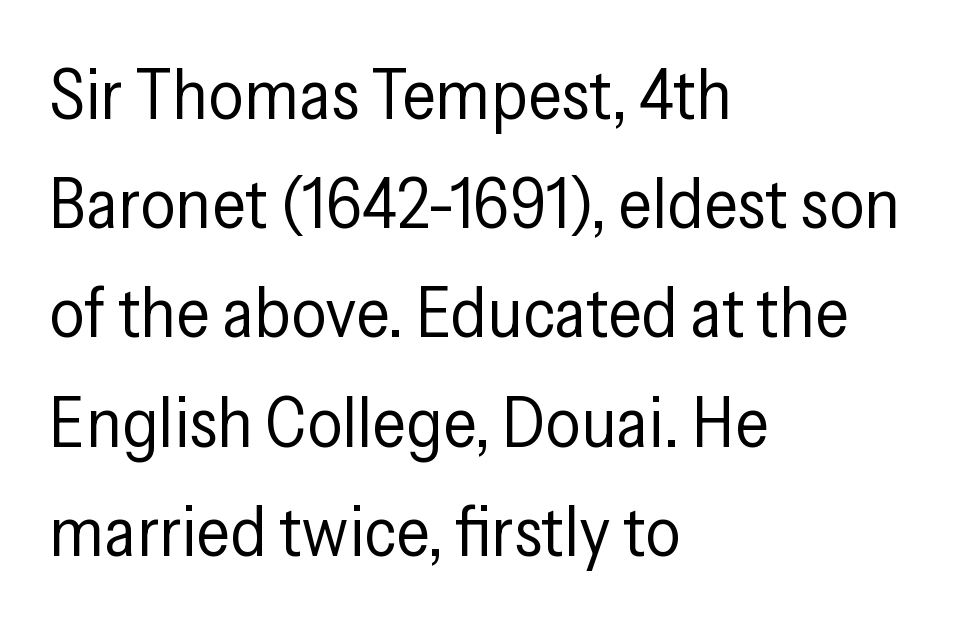
{"serif": "no", "italic": "no", "bold": "no", "weight": "regular", "width": "condensed", "stroke_contrast": "low", "x_height": "medium", "monospaced": "no", "underline": "no", "align": "left", "line_spacing": "normal", "line_spacing_ratio": 1.56, "letter_spacing": "normal", "letter_spacing_em": 0.0, "glyph_px": 70}
